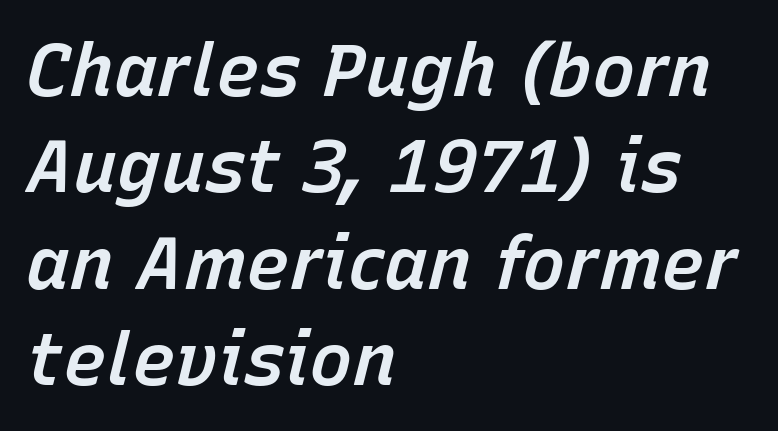
{"italic": "yes", "lean": "right", "slant_degrees": 15, "bold": "semi", "weight": "semibold", "width": "normal", "stroke_contrast": "low", "x_height": "medium", "monospaced": "no", "underline": "no", "align": "left", "line_spacing": "normal", "line_spacing_ratio": 1.32, "letter_spacing": "normal", "letter_spacing_em": 0.0, "glyph_px": 73}
